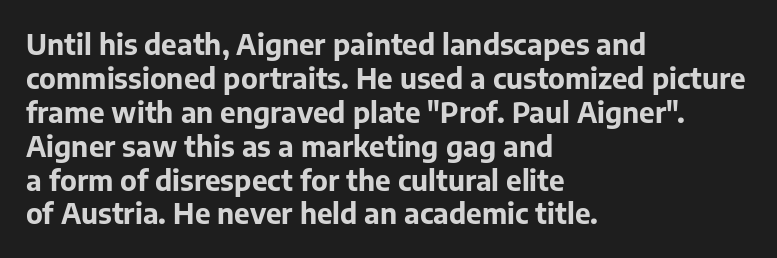
Q: Is the text bold? A: Yes.
Q: Is the text italic (slanted)? A: No, it is upright.
Q: Is the typeface a serif or a sans-serif typeface? A: Sans-serif.
Q: Is the text underlined? A: No.
Q: How is the paragraph aligned? A: Left-aligned.
Q: Is the spacing between letters normal or unusually wide? A: Normal.
Q: Width (condensed, normal, or wide)? A: Normal.
Q: Stroke contrast? A: Low.
Q: x-height? A: Medium.
Q: Monospaced? A: No.
